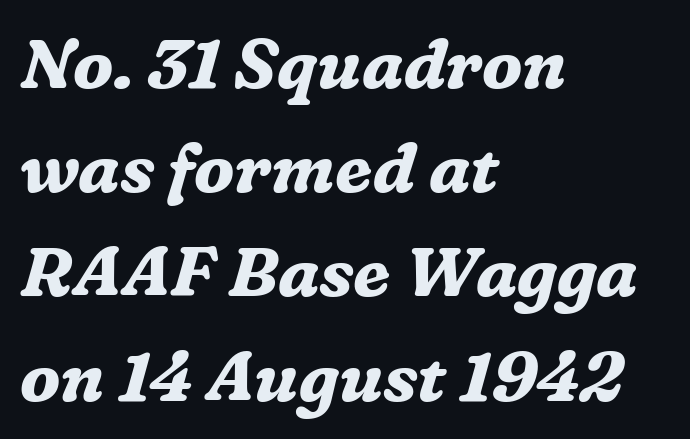
Q: Is the text bold? A: Yes.
Q: Is the text italic (slanted)? A: Yes, it leans right by about 16 degrees.
Q: Is the typeface a serif or a sans-serif typeface? A: Serif.
Q: Is the text underlined? A: No.
Q: How is the paragraph aligned? A: Left-aligned.
Q: Is the spacing between letters normal or unusually wide? A: Normal.
Q: Is the spacing between lines tight, normal or loose? A: Normal.
Q: Width (condensed, normal, or wide)? A: Normal.
Q: Stroke contrast? A: Medium.
Q: x-height? A: Medium.
Q: Monospaced? A: No.
